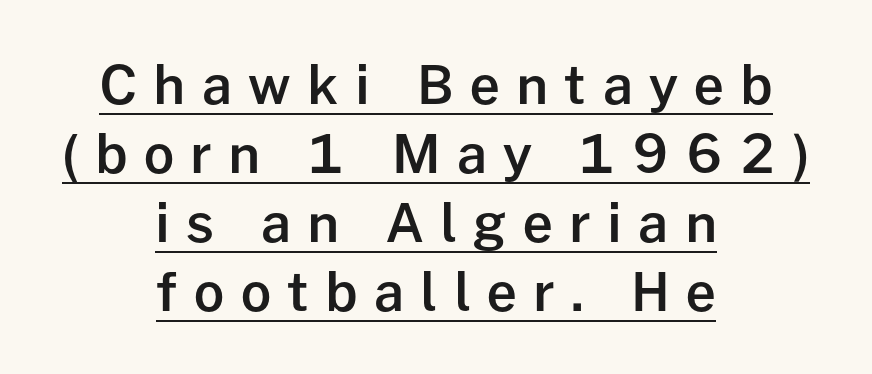
{"serif": "no", "italic": "no", "bold": "semi", "weight": "semibold", "width": "normal", "stroke_contrast": "low", "x_height": "medium", "monospaced": "no", "underline": "yes", "align": "center", "line_spacing": "normal", "line_spacing_ratio": 1.3, "letter_spacing": "wide", "letter_spacing_em": 0.31, "glyph_px": 53}
